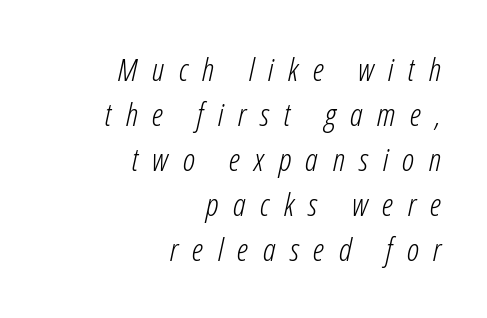
The image shows 32 px light, condensed type, italic (leaning right); set right-aligned, normal line spacing (1.41x), unusually wide letter spacing (+0.45 em), not underlined; low stroke contrast and a medium x-height.
